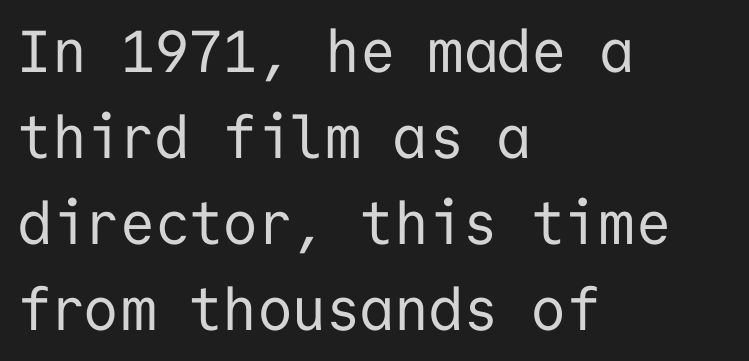
The image shows 59 px regular-weight sans-serif type, upright, monospaced; set left-aligned, normal line spacing (1.46x), normal letter spacing, not underlined; low stroke contrast and a medium x-height.
